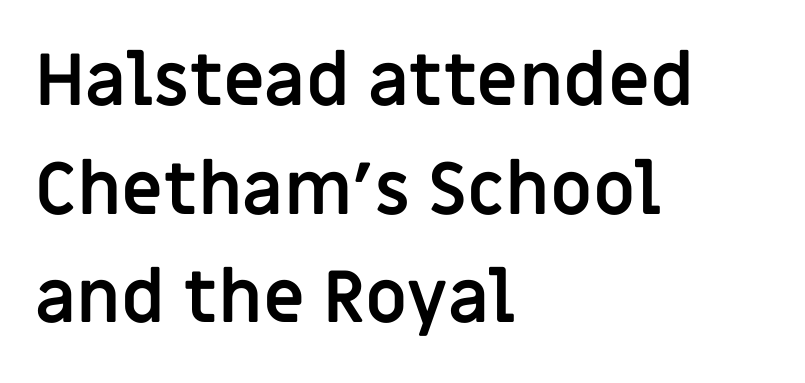
Q: Is the text bold? A: Yes.
Q: Is the text italic (slanted)? A: No, it is upright.
Q: Is the typeface a serif or a sans-serif typeface? A: Sans-serif.
Q: Is the text underlined? A: No.
Q: How is the paragraph aligned? A: Left-aligned.
Q: Is the spacing between letters normal or unusually wide? A: Normal.
Q: Is the spacing between lines tight, normal or loose? A: Normal.
Q: Width (condensed, normal, or wide)? A: Normal.
Q: Stroke contrast? A: Low.
Q: x-height? A: Large.
Q: Monospaced? A: No.
